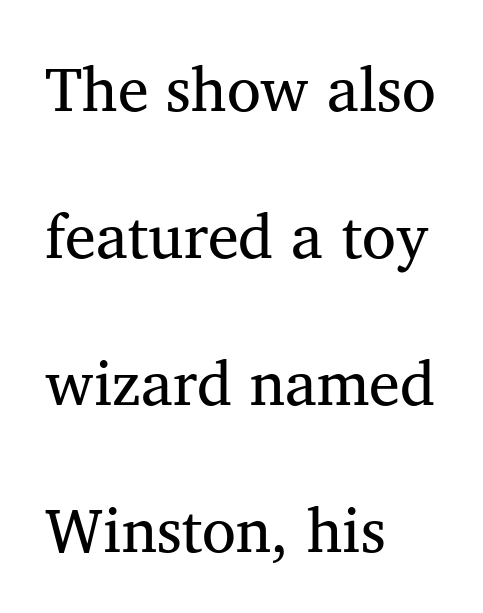
{"serif": "yes", "italic": "no", "bold": "no", "weight": "regular", "width": "normal", "stroke_contrast": "medium", "x_height": "medium", "monospaced": "no", "underline": "no", "align": "left", "line_spacing": "loose", "line_spacing_ratio": 2.37, "letter_spacing": "normal", "letter_spacing_em": 0.0, "glyph_px": 62}
